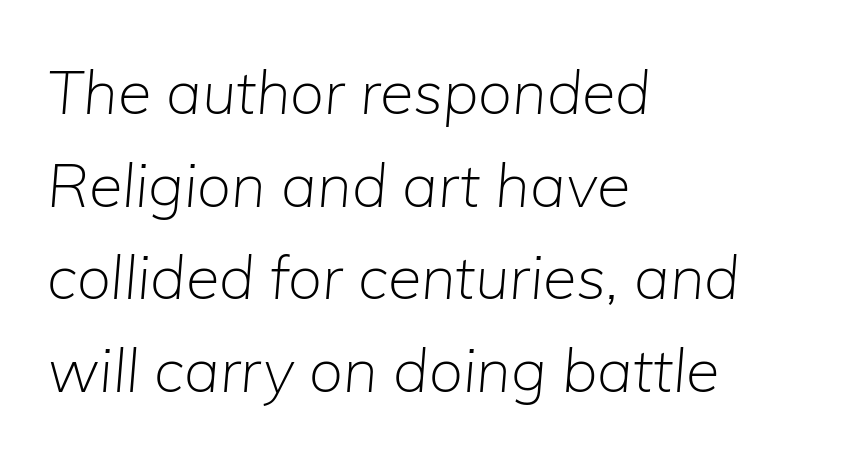
{"italic": "yes", "lean": "right", "slant_degrees": 5, "bold": "no", "weight": "light", "width": "normal", "stroke_contrast": "low", "x_height": "medium", "monospaced": "no", "underline": "no", "align": "left", "line_spacing": "normal", "line_spacing_ratio": 1.52, "letter_spacing": "normal", "letter_spacing_em": 0.0, "glyph_px": 61}
